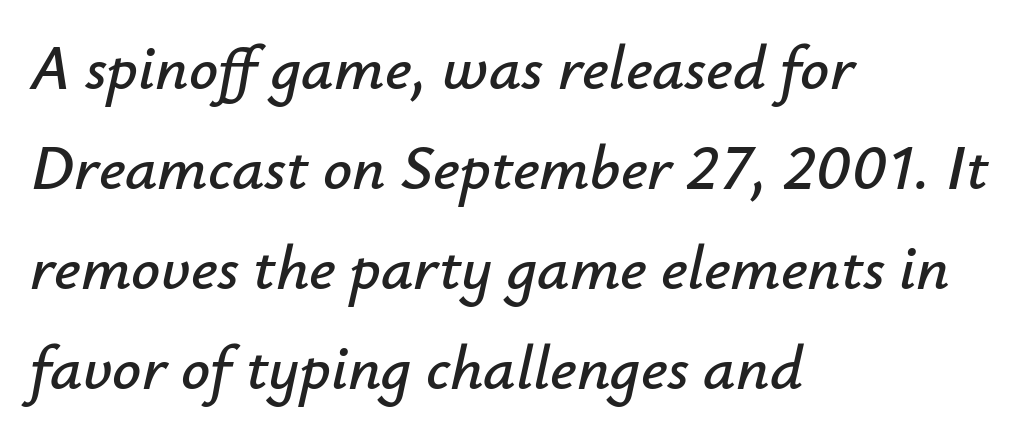
Q: Is the text italic (slanted)? A: Yes, it leans right by about 12 degrees.
Q: Is the text underlined? A: No.
Q: How is the paragraph aligned? A: Left-aligned.
Q: Is the spacing between letters normal or unusually wide? A: Normal.
Q: Is the spacing between lines tight, normal or loose? A: Normal.
Q: Width (condensed, normal, or wide)? A: Normal.
Q: Stroke contrast? A: Low.
Q: x-height? A: Small.
Q: Monospaced? A: No.
